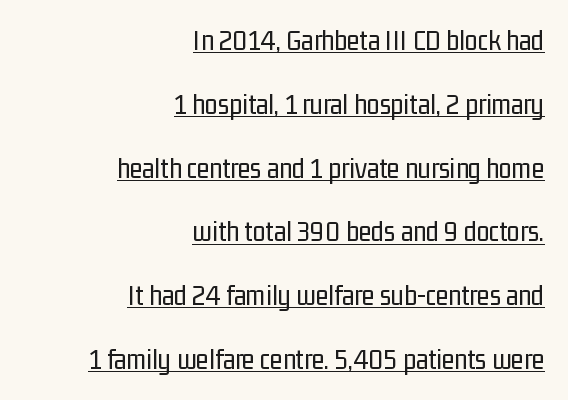
The rendering uses the underline text-decoration. The passage is arranged like a letterhead date or caption credit — flush right. The passage shown has conventional tracking throughout. Reading down the column, the eye jumps a long way to each next line. What kind of face is this? One without serifs — a sans. Posture: upright roman.
